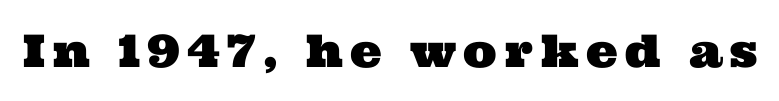
Q: Is the typeface a serif or a sans-serif typeface? A: Serif.
Q: Is the text underlined? A: No.
Q: Width (condensed, normal, or wide)? A: Wide.
Q: Stroke contrast? A: Medium.
Q: x-height? A: Medium.
Q: Monospaced? A: No.
